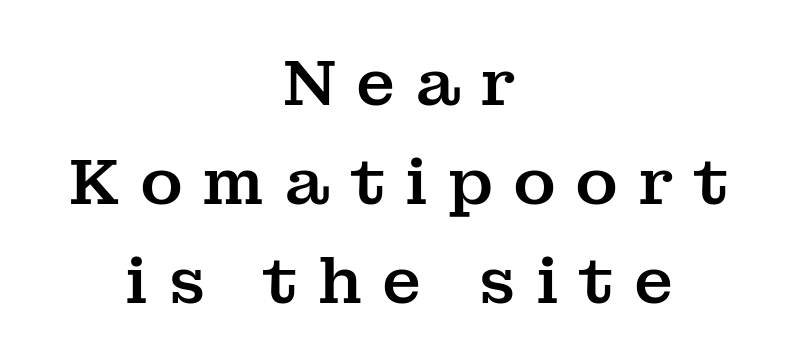
Each letter's strokes conclude with small projecting serifs. The letters are spread apart with noticeably loose tracking. Honestly, there is no underline to notice here at all. The block of text has a typical density, with ordinary space between rows.
